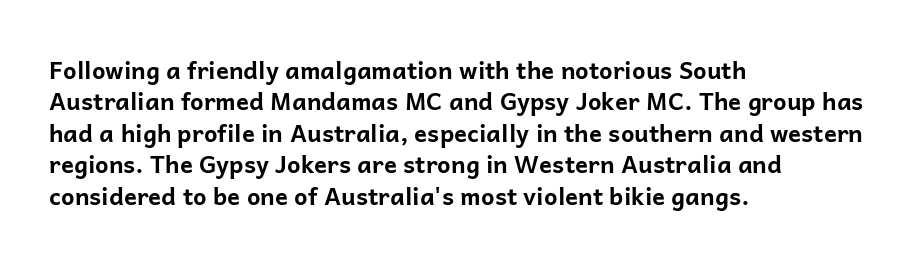
{"italic": "no", "bold": "yes", "underline": "no", "align": "left", "line_spacing": "normal", "line_spacing_ratio": 1.31, "letter_spacing": "normal", "letter_spacing_em": 0.0, "glyph_px": 24}
